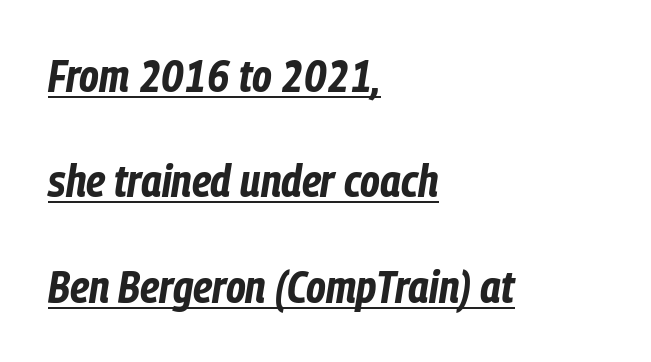
The image shows 45 px bold, condensed type, italic (leaning right); set left-aligned, loose line spacing (2.34x), normal letter spacing, underlined; low stroke contrast and a medium x-height.
